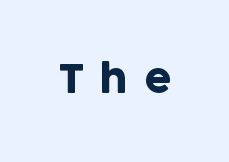
Each row of text sits above clean, open space. The letters carry no serifs — their stems end cleanly without finishing strokes. Spacing verdict: proportional, widths tailored to each character. This sample uses expanded letter spacing, leaving extra air between glyphs.
